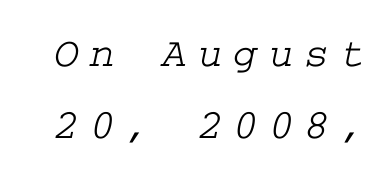
The image shows 43 px wide serif type; set normal line spacing (1.67x), unusually wide letter spacing (+0.24 em), not underlined; low stroke contrast and a medium x-height.
